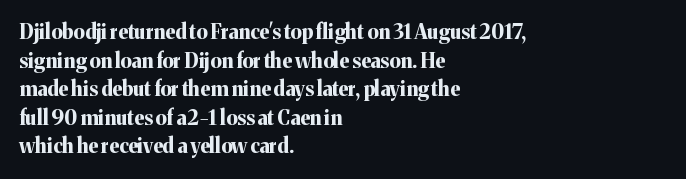
The image shows 20 px bold type, upright; set left-aligned, normal line spacing (1.43x), normal letter spacing, not underlined.
